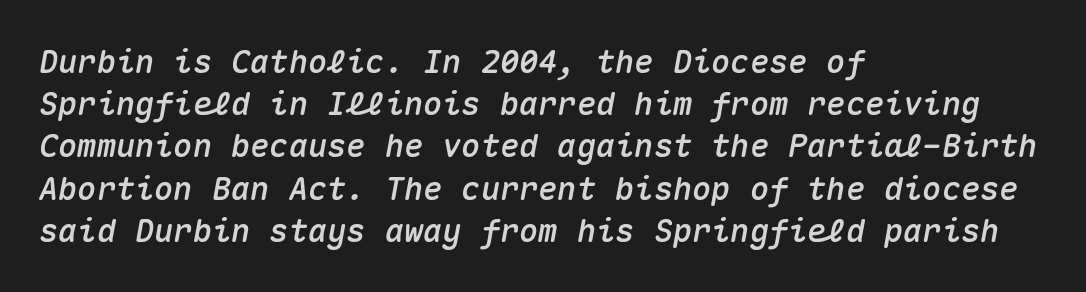
The image shows 32 px text type, italic (leaning right), monospaced; set left-aligned, normal line spacing (1.32x), normal letter spacing, not underlined; medium stroke contrast and a medium x-height.
